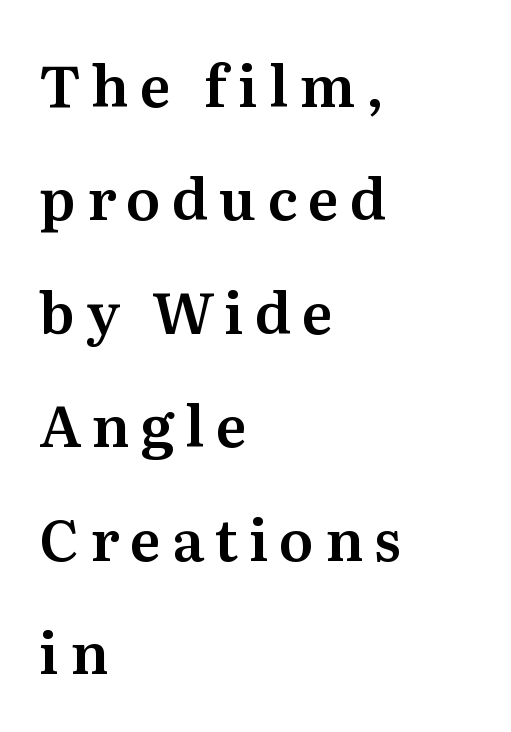
Where is the straight margin? On the left. The space beneath each line is pristine and unruled. Posture: vertical. Character widths vary here, with narrow letters taking less room than wide ones. Leading: increased. These lines are composed in type with serifs.
